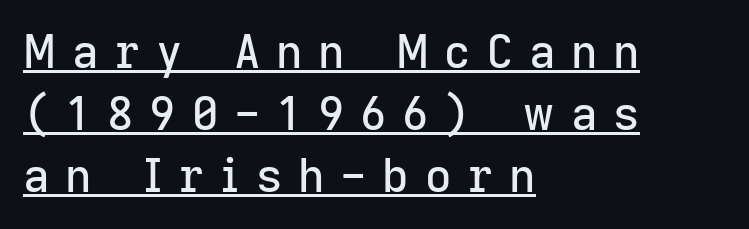
The image shows 46 px sans-serif type, upright; set left-aligned, normal line spacing (1.35x), unusually wide letter spacing (+0.34 em), underlined; low stroke contrast and a medium x-height.
